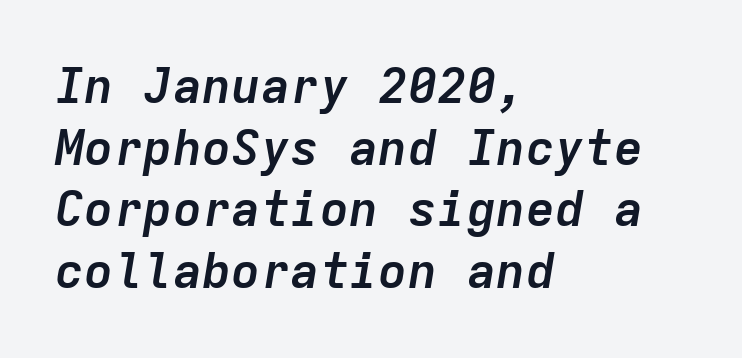
Q: Is the text bold? A: Yes.
Q: Is the text italic (slanted)? A: Yes, it leans right by about 9 degrees.
Q: Is the text underlined? A: No.
Q: How is the paragraph aligned? A: Left-aligned.
Q: Is the spacing between letters normal or unusually wide? A: Normal.
Q: Is the spacing between lines tight, normal or loose? A: Normal.
Q: Width (condensed, normal, or wide)? A: Normal.
Q: Stroke contrast? A: Low.
Q: x-height? A: Medium.
Q: Monospaced? A: Yes.
